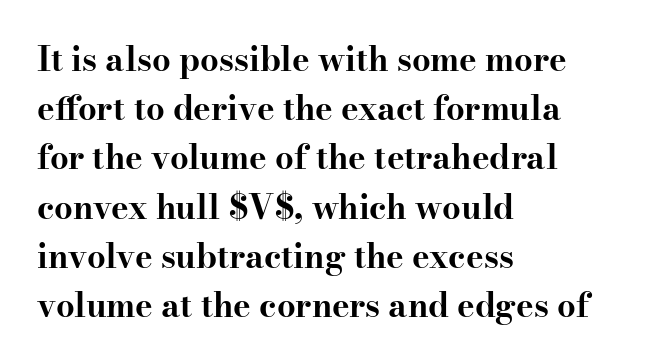
Q: Is the text bold? A: Yes.
Q: Is the text italic (slanted)? A: No, it is upright.
Q: Is the typeface a serif or a sans-serif typeface? A: Serif.
Q: Is the text underlined? A: No.
Q: How is the paragraph aligned? A: Left-aligned.
Q: Is the spacing between letters normal or unusually wide? A: Normal.
Q: Is the spacing between lines tight, normal or loose? A: Normal.
Q: Width (condensed, normal, or wide)? A: Wide.
Q: Stroke contrast? A: High.
Q: x-height? A: Small.
Q: Monospaced? A: No.
